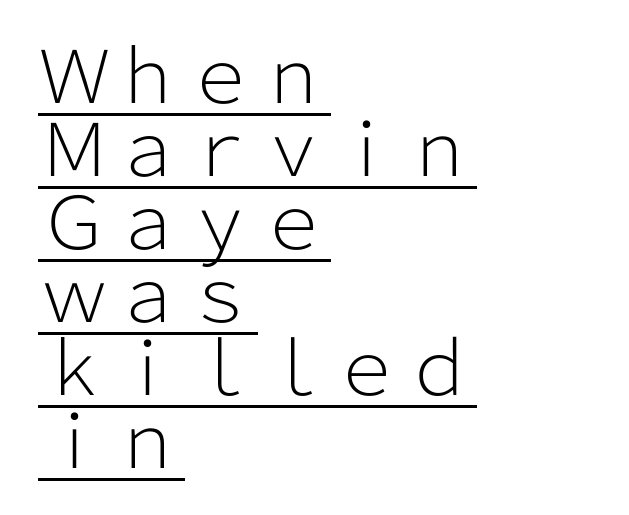
The image shows 73 px light sans-serif type, upright; set left-aligned, tight line spacing (1.0x), normal letter spacing, underlined; low stroke contrast and a medium x-height.
